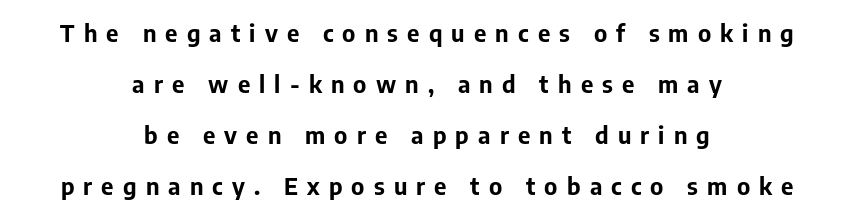
{"italic": "no", "bold": "yes", "underline": "no", "align": "center", "line_spacing": "loose", "line_spacing_ratio": 2.12, "letter_spacing": "wide", "letter_spacing_em": 0.38, "glyph_px": 24}
